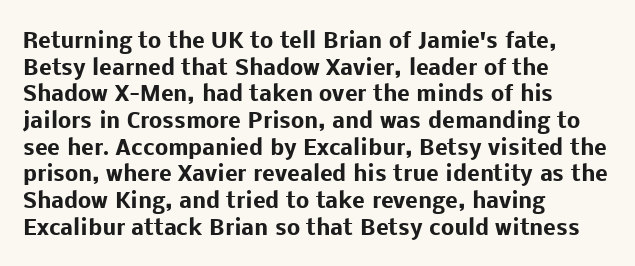
Honestly, the row spacing looks completely unremarkable. Posture: upright roman. Plenty of ink on the page — the face is bold. Typeset ragged right — the left edge is the straight one.
